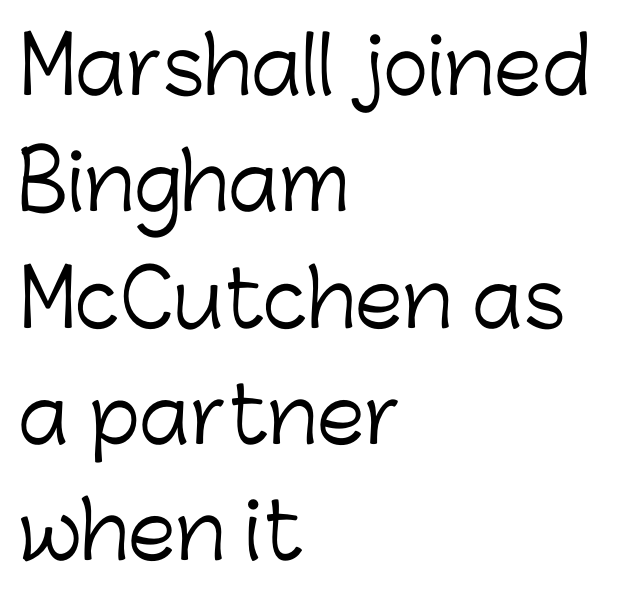
Posture: vertical. Typographically, this falls in the sans-serif category. Typeset ragged right — the left edge is the straight one. This reads as an unemphasized weight, regular at the heaviest. The tracking reads as untouched default to a designer's eye.
